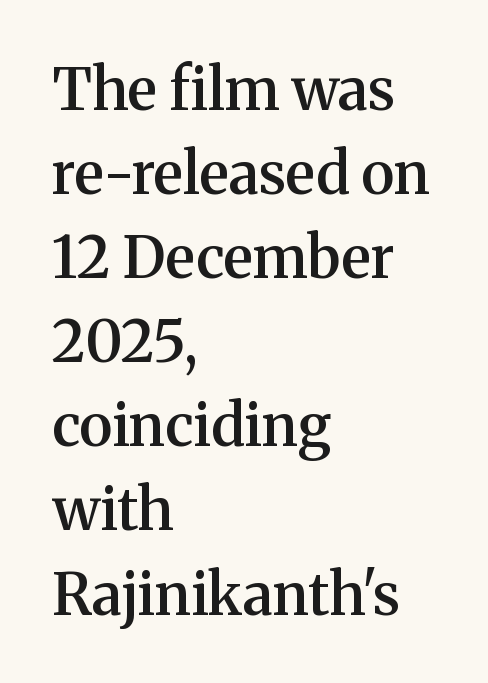
{"serif": "yes", "italic": "no", "bold": "semi", "weight": "semibold", "width": "normal", "stroke_contrast": "medium", "x_height": "medium", "monospaced": "no", "underline": "no", "align": "left", "line_spacing": "normal", "line_spacing_ratio": 1.45, "letter_spacing": "normal", "letter_spacing_em": 0.0, "glyph_px": 58}
